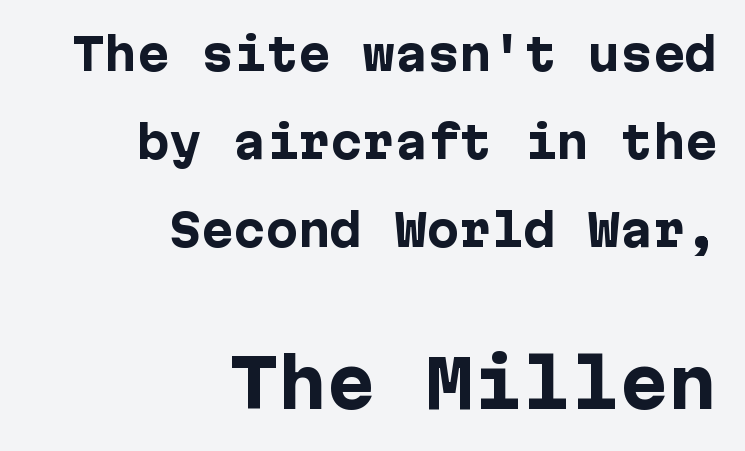
As a designer I'd log this as weight 700, bold. Compared with typical paragraphs, the rows here are farther apart. Lines of text with bare space underneath. Is this a sans? Yes — the strokes have no serifs.
